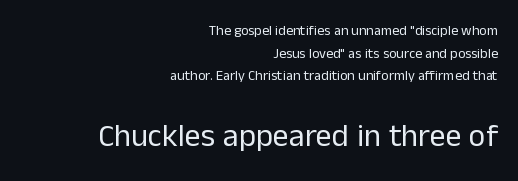
Q: Is the text bold? A: No.
Q: Is the text italic (slanted)? A: No, it is upright.
Q: Is the typeface a serif or a sans-serif typeface? A: Sans-serif.
Q: Is the text underlined? A: No.
Q: How is the paragraph aligned? A: Right-aligned.
Q: Is the spacing between letters normal or unusually wide? A: Normal.
Q: Is the spacing between lines tight, normal or loose? A: Normal.
Q: Which block of text is set in a larger size, the first (top) or the second (bottom)? A: The second (bottom) one.
Q: Width (condensed, normal, or wide)? A: Normal.
Q: Stroke contrast? A: Low.
Q: x-height? A: Medium.
Q: Monospaced? A: No.
